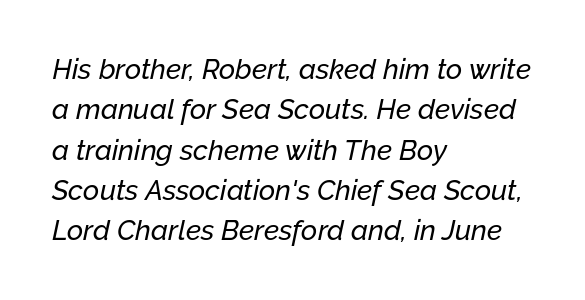
Honestly, the letter spacing is just normal — you wouldn't notice it. The whole block is typeset with a tilt. These lines sit exactly where default settings would place them. This sample has the flowing, uneven cadence of proportional lettering.
